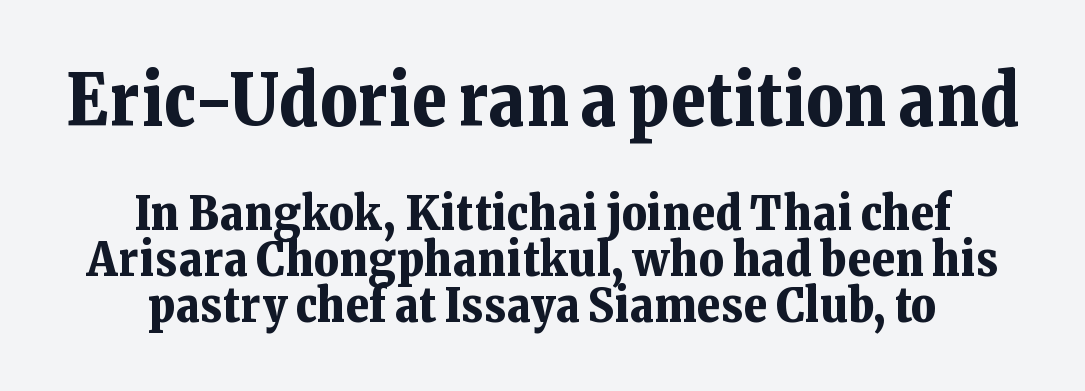
The image shows 72 px bold serif type, upright; set centered, tight line spacing (0.96x), normal letter spacing, not underlined; the first (top) block is 1.5x larger; low stroke contrast and a medium x-height.
